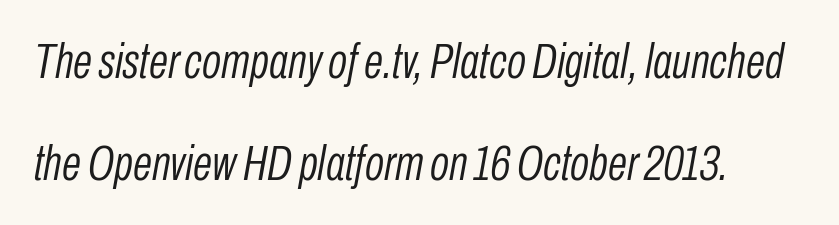
Look at the tracking — it's just the regular setting, nothing added. Check under the words: just untouched page. No heavy texture on the line: the type isn't bold. Slanted lettering throughout. Vertical spacing — loose. The rendering uses natural spacing where letterforms have individual widths.
